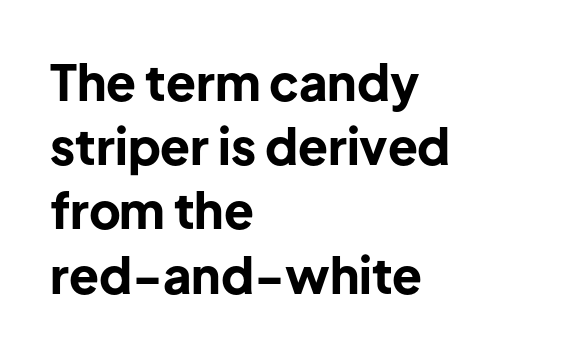
The image shows 49 px bold sans-serif type, upright; set left-aligned, normal line spacing (1.31x), normal letter spacing, not underlined; low stroke contrast and a medium x-height.
